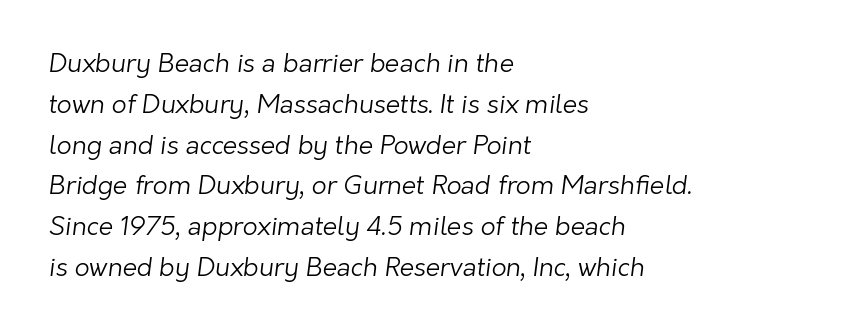
The image shows 26 px text type; set left-aligned, normal line spacing (1.57x), normal letter spacing, not underlined.
